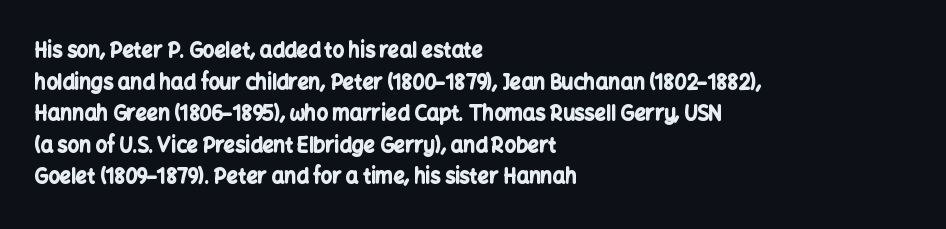
Q: Is the text bold? A: Yes.
Q: Is the text italic (slanted)? A: No, it is upright.
Q: Is the text underlined? A: No.
Q: How is the paragraph aligned? A: Left-aligned.
Q: Is the spacing between letters normal or unusually wide? A: Normal.
Q: Is the spacing between lines tight, normal or loose? A: Normal.
